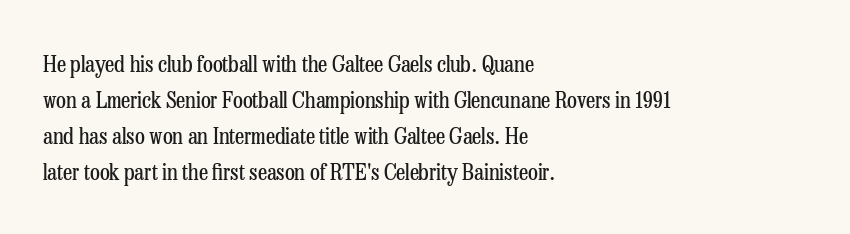
The image shows 23 px text type, upright; set left-aligned, normal line spacing (1.57x), normal letter spacing, not underlined.
